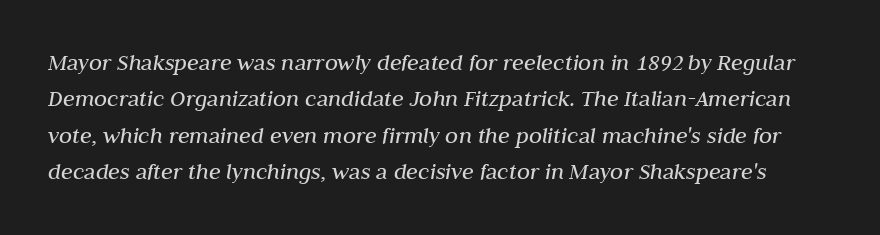
There is no visible air inserted between adjacent glyphs. Tall strokes in this sample are angled rather than plumb. Leading: standard. The cut favours lightness, reaching ordinary text weight at its darkest. Honestly, there is no underline to notice here at all.
